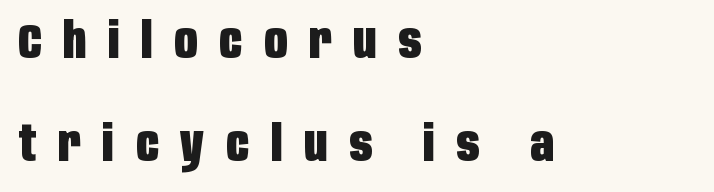
Q: Is the text bold? A: Yes.
Q: Is the text italic (slanted)? A: No, it is upright.
Q: Is the typeface a serif or a sans-serif typeface? A: Sans-serif.
Q: Is the text underlined? A: No.
Q: How is the paragraph aligned? A: Left-aligned.
Q: Is the spacing between letters normal or unusually wide? A: Unusually wide.
Q: Is the spacing between lines tight, normal or loose? A: Loose.
Q: Width (condensed, normal, or wide)? A: Condensed.
Q: Stroke contrast? A: Low.
Q: x-height? A: Large.
Q: Monospaced? A: No.
